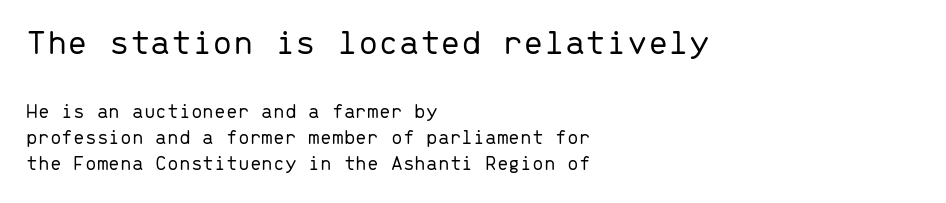
Q: Is the text bold? A: No.
Q: Is the text italic (slanted)? A: No, it is upright.
Q: Is the typeface a serif or a sans-serif typeface? A: Sans-serif.
Q: Is the text underlined? A: No.
Q: How is the paragraph aligned? A: Left-aligned.
Q: Is the spacing between letters normal or unusually wide? A: Normal.
Q: Is the spacing between lines tight, normal or loose? A: Normal.
Q: Which block of text is set in a larger size, the first (top) or the second (bottom)? A: The first (top) one.
Q: Width (condensed, normal, or wide)? A: Normal.
Q: Stroke contrast? A: Low.
Q: x-height? A: Medium.
Q: Monospaced? A: Yes.
